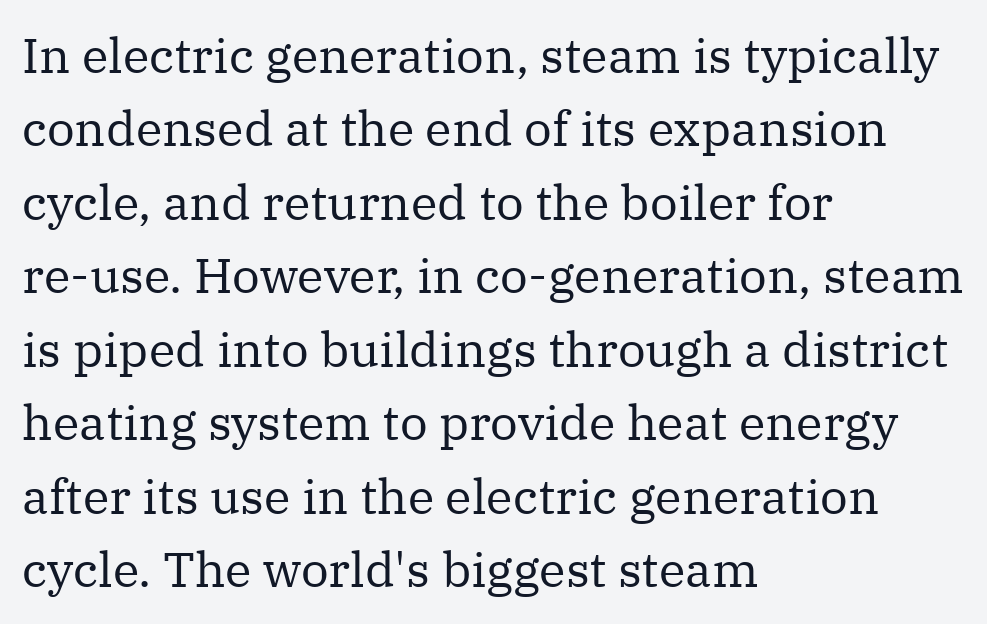
{"serif": "yes", "italic": "no", "bold": "no", "weight": "regular", "width": "normal", "stroke_contrast": "medium", "x_height": "medium", "monospaced": "no", "underline": "no", "align": "left", "line_spacing": "normal", "line_spacing_ratio": 1.5, "letter_spacing": "normal", "letter_spacing_em": 0.0, "glyph_px": 49}
